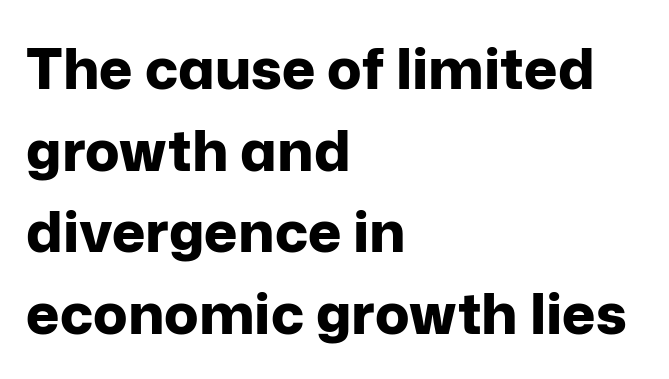
Q: Is the text bold? A: Yes.
Q: Is the text italic (slanted)? A: No, it is upright.
Q: Is the typeface a serif or a sans-serif typeface? A: Sans-serif.
Q: Is the text underlined? A: No.
Q: How is the paragraph aligned? A: Left-aligned.
Q: Is the spacing between letters normal or unusually wide? A: Normal.
Q: Is the spacing between lines tight, normal or loose? A: Normal.
Q: Width (condensed, normal, or wide)? A: Normal.
Q: Stroke contrast? A: Low.
Q: x-height? A: Medium.
Q: Monospaced? A: No.
